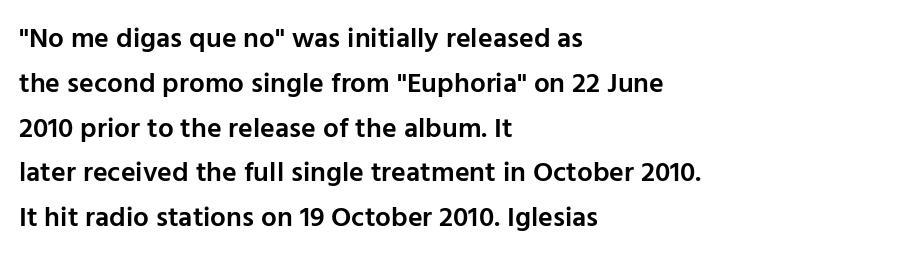
Visually the block forms a straight wall on the left and a jagged coastline on the right. A clean baseline with only descenders dipping below it. Moderately thickened strokes mark this as semibold type. Letter spacing: default. Font category for this specimen: sans-serif. Ordinary non-slanted type is in use.
